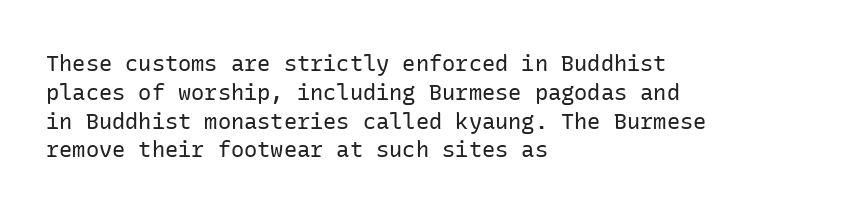
{"italic": "no", "bold": "no", "underline": "no", "align": "left", "line_spacing": "normal", "line_spacing_ratio": 1.31, "letter_spacing": "normal", "letter_spacing_em": 0.0, "glyph_px": 22}
